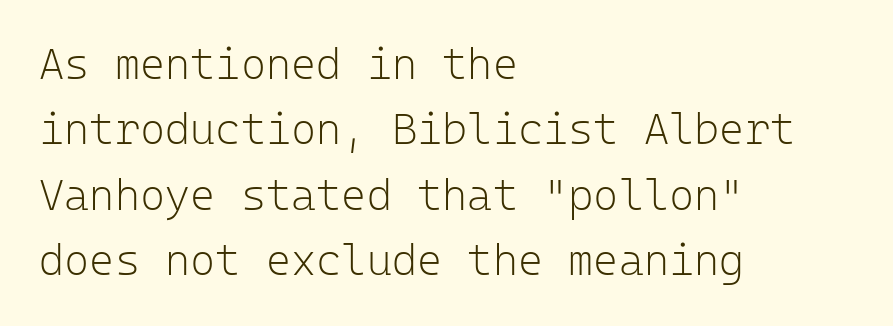
Q: Is the text bold? A: No.
Q: Is the text italic (slanted)? A: No, it is upright.
Q: Is the typeface a serif or a sans-serif typeface? A: Sans-serif.
Q: Is the text underlined? A: No.
Q: How is the paragraph aligned? A: Left-aligned.
Q: Is the spacing between letters normal or unusually wide? A: Normal.
Q: Is the spacing between lines tight, normal or loose? A: Normal.
Q: Width (condensed, normal, or wide)? A: Normal.
Q: Stroke contrast? A: Low.
Q: x-height? A: Medium.
Q: Monospaced? A: Yes.
